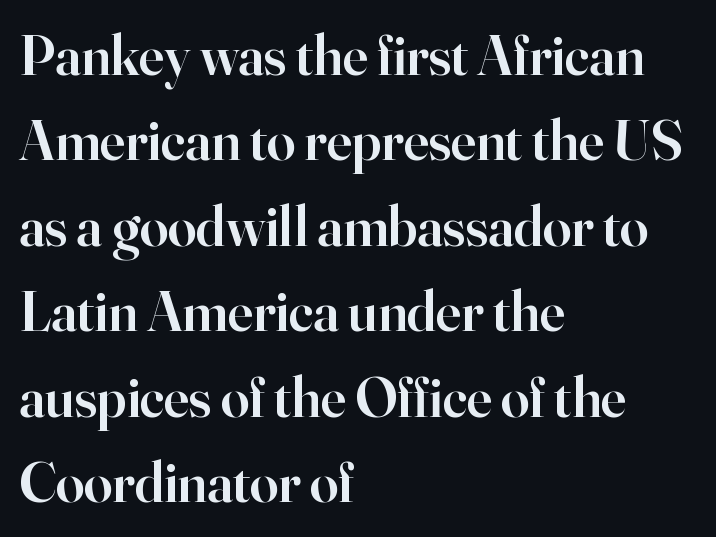
The image shows 57 px semibold serif type, upright; set left-aligned, normal line spacing (1.5x), normal letter spacing, not underlined; high stroke contrast and a small x-height.
